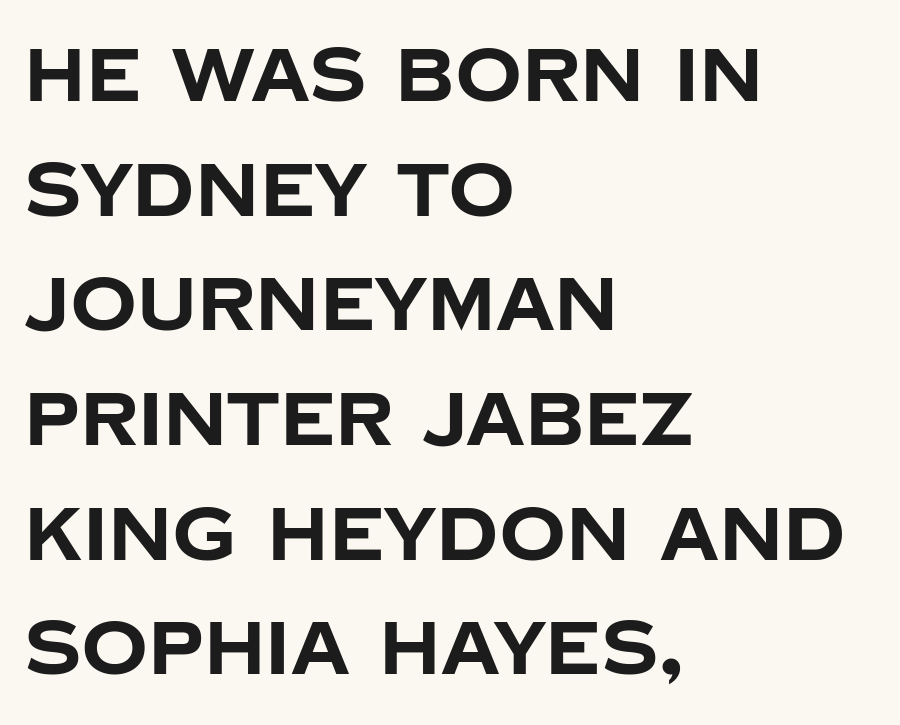
The image shows 74 px bold sans-serif type, upright; set left-aligned, normal line spacing (1.55x), normal letter spacing, not underlined; low stroke contrast and a large x-height.
